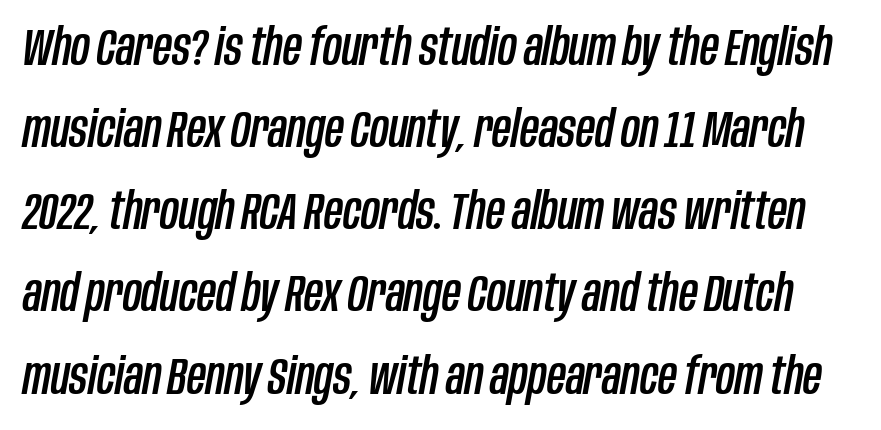
The image shows 52 px condensed type, italic (leaning right); set normal line spacing (1.58x), normal letter spacing, not underlined; low stroke contrast and a large x-height.
